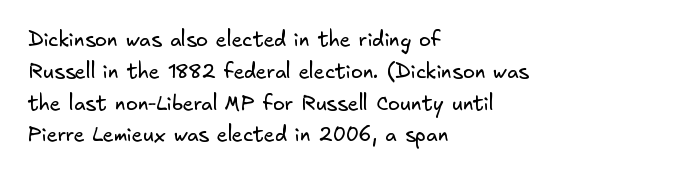
Q: Is the text bold? A: No.
Q: Is the text underlined? A: No.
Q: How is the paragraph aligned? A: Left-aligned.
Q: Is the spacing between letters normal or unusually wide? A: Normal.
Q: Is the spacing between lines tight, normal or loose? A: Normal.
